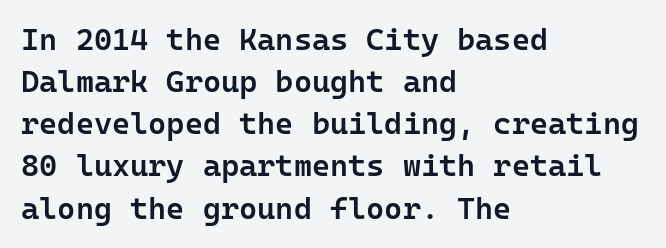
Q: Is the text bold? A: Semi-bold.
Q: Is the text italic (slanted)? A: No, it is upright.
Q: Is the typeface a serif or a sans-serif typeface? A: Sans-serif.
Q: Is the text underlined? A: No.
Q: How is the paragraph aligned? A: Left-aligned.
Q: Is the spacing between letters normal or unusually wide? A: Normal.
Q: Is the spacing between lines tight, normal or loose? A: Normal.
Q: Width (condensed, normal, or wide)? A: Normal.
Q: Stroke contrast? A: Low.
Q: x-height? A: Medium.
Q: Monospaced? A: Yes.
